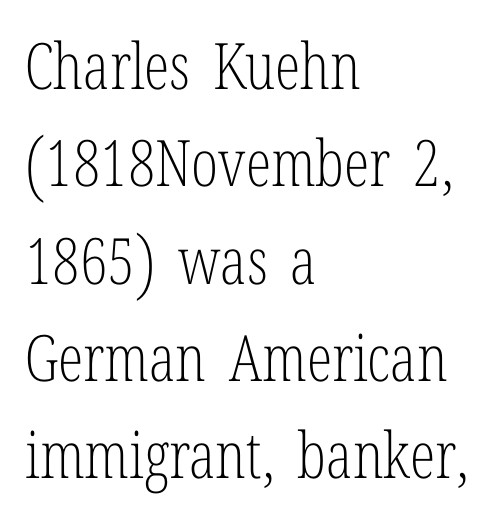
Q: Is the text bold? A: No.
Q: Is the text italic (slanted)? A: No, it is upright.
Q: Is the typeface a serif or a sans-serif typeface? A: Serif.
Q: Is the text underlined? A: No.
Q: How is the paragraph aligned? A: Left-aligned.
Q: Is the spacing between letters normal or unusually wide? A: Normal.
Q: Is the spacing between lines tight, normal or loose? A: Normal.
Q: Width (condensed, normal, or wide)? A: Condensed.
Q: Stroke contrast? A: Low.
Q: x-height? A: Medium.
Q: Monospaced? A: No.
